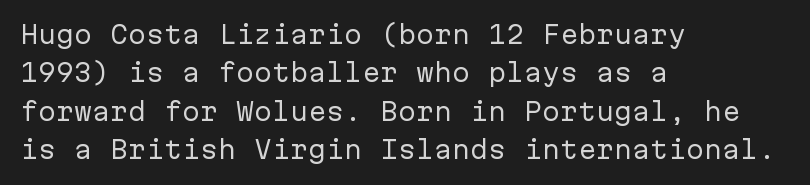
{"italic": "no", "bold": "no", "underline": "no", "align": "left", "line_spacing": "normal", "line_spacing_ratio": 1.6, "letter_spacing": "normal", "letter_spacing_em": 0.0, "glyph_px": 24}
